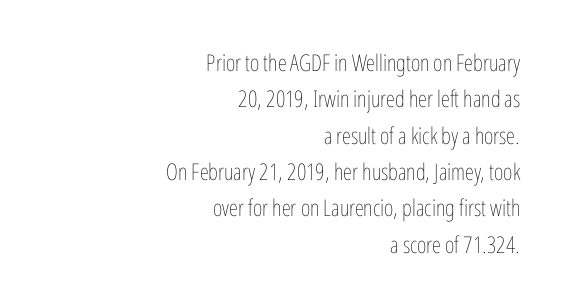
Q: Is the text bold? A: No.
Q: Is the text italic (slanted)? A: No, it is upright.
Q: Is the text underlined? A: No.
Q: How is the paragraph aligned? A: Right-aligned.
Q: Is the spacing between letters normal or unusually wide? A: Normal.
Q: Is the spacing between lines tight, normal or loose? A: Normal.
